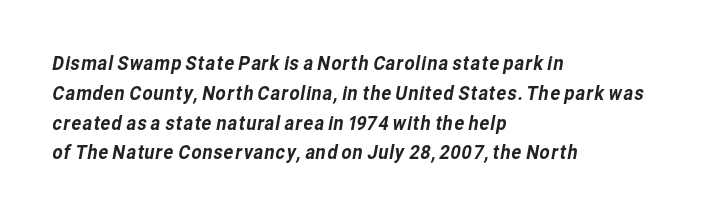
These lines are set flush left with a ragged right edge. The tracking reads as untouched default to a designer's eye. A typesetter would call this leading conventional body-copy spacing. This rendering features lettering with no underline.
